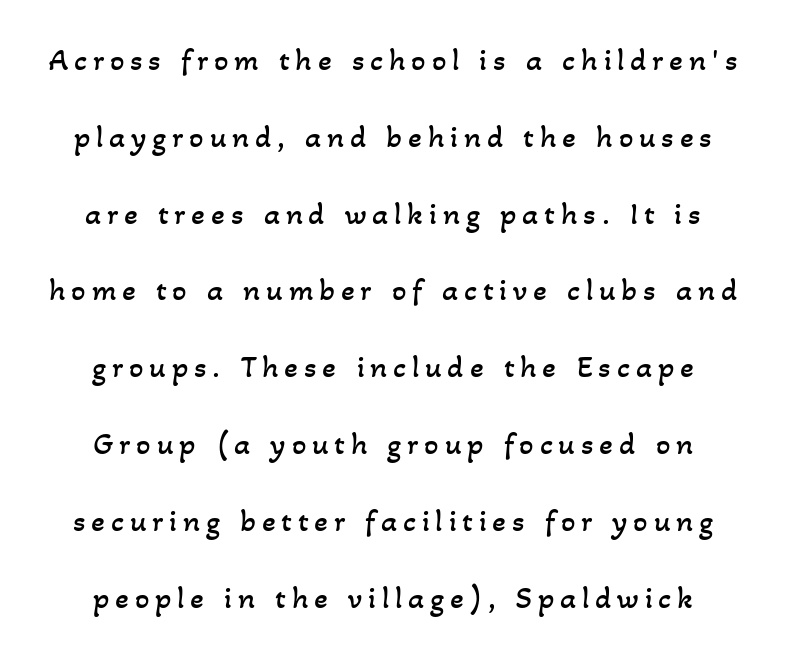
The letters advance in unequal steps, a hallmark of proportional type. Check under the words: just untouched page. Is the type heavy? It reads as light-to-regular instead. Quick note: interline space is abundant.
